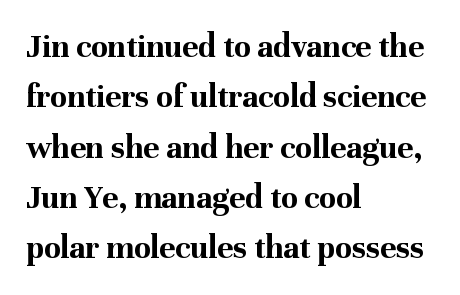
{"serif": "yes", "italic": "no", "bold": "yes", "weight": "bold", "width": "normal", "stroke_contrast": "medium", "x_height": "medium", "monospaced": "no", "underline": "no", "align": "left", "line_spacing": "normal", "line_spacing_ratio": 1.48, "letter_spacing": "normal", "letter_spacing_em": 0.0, "glyph_px": 34}
